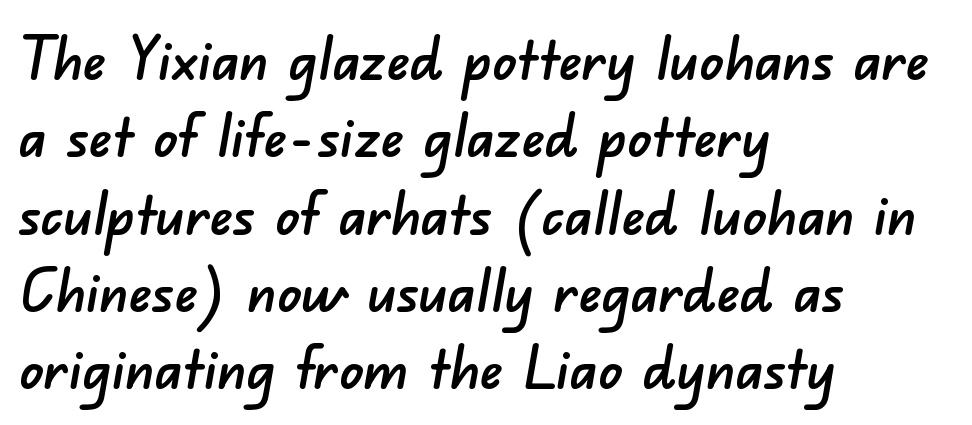
{"serif": "no", "width": "normal", "stroke_contrast": "low", "x_height": "small", "monospaced": "no", "underline": "no", "align": "left", "line_spacing": "normal", "line_spacing_ratio": 1.31, "letter_spacing": "normal", "letter_spacing_em": 0.0, "glyph_px": 59}
